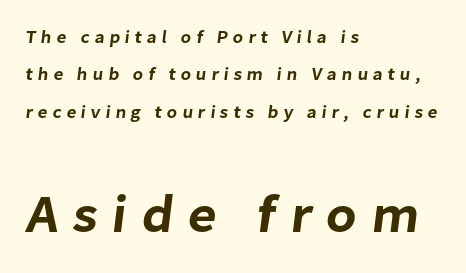
The image shows 53 px sans-serif type; set left-aligned, loose line spacing (2.07x), unusually wide letter spacing (+0.27 em), not underlined; the second (bottom) block is 2.94x larger; low stroke contrast and a medium x-height.
